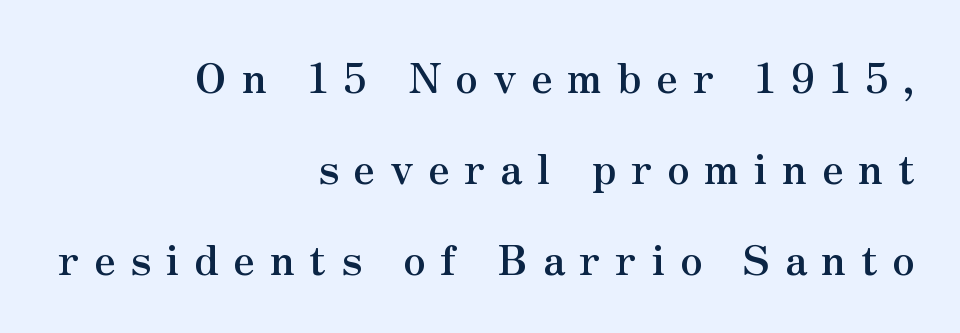
Q: Is the text bold? A: Yes.
Q: Is the text italic (slanted)? A: No, it is upright.
Q: Is the typeface a serif or a sans-serif typeface? A: Serif.
Q: Is the text underlined? A: No.
Q: How is the paragraph aligned? A: Right-aligned.
Q: Is the spacing between letters normal or unusually wide? A: Unusually wide.
Q: Is the spacing between lines tight, normal or loose? A: Loose.
Q: Width (condensed, normal, or wide)? A: Normal.
Q: Stroke contrast? A: Medium.
Q: x-height? A: Small.
Q: Monospaced? A: No.
